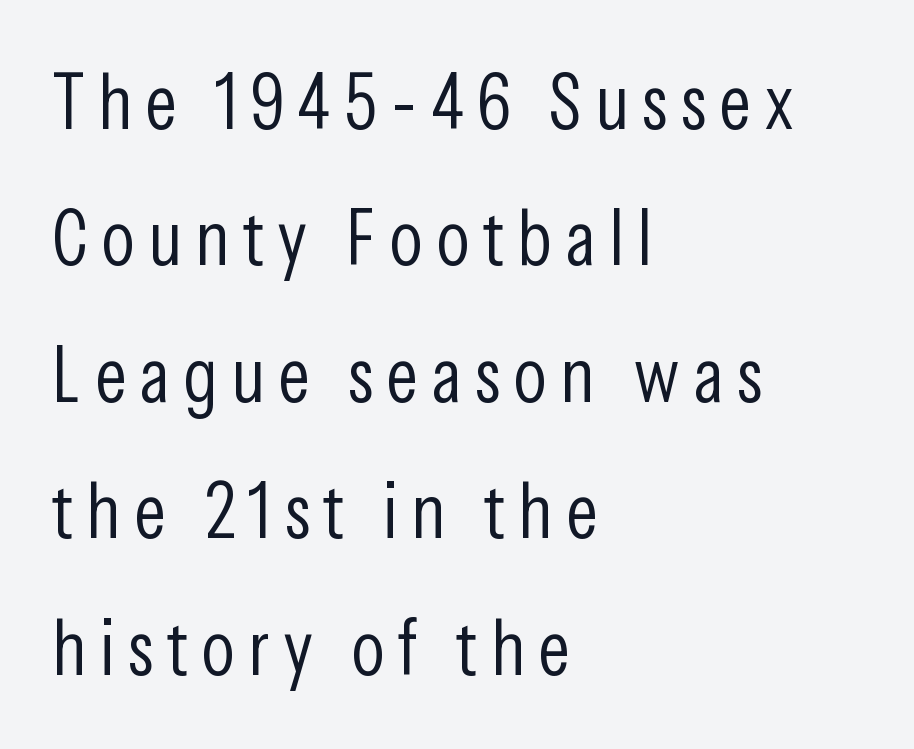
The type sits square on the baseline with zero lean. A sans-serif font was chosen for this passage. Character widths vary here, with narrow letters taking less room than wide ones. Stem width sits at or under what a default text font uses.
